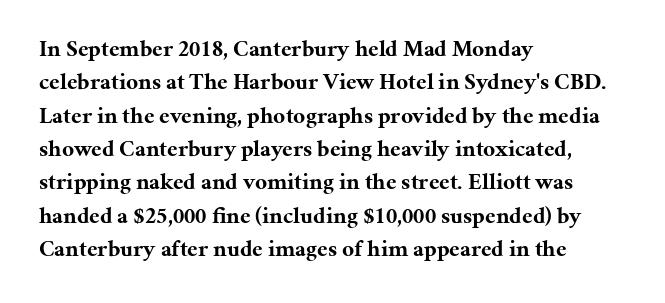
The image shows 23 px bold type, upright; set left-aligned, normal line spacing (1.45x), normal letter spacing, not underlined.
